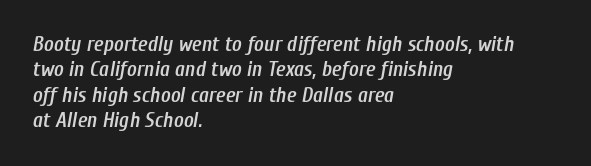
You can tell it's italic because the verticals aren't actually vertical. Line starts are locked; line ends wander. The glyphs are unaccompanied by any horizontal stroke below them. Every letter is mildly thick-stroked: semibold rather than bold. Words appear dense and cohesive because spacing is normal.
